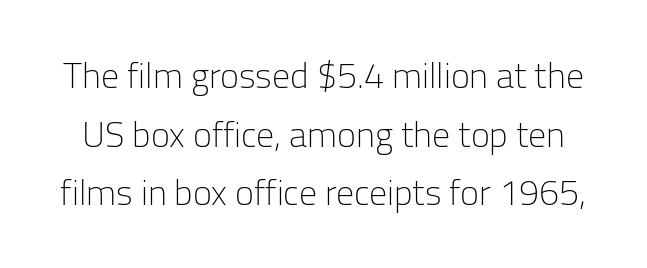
Q: Is the text bold? A: No.
Q: Is the text italic (slanted)? A: No, it is upright.
Q: Is the typeface a serif or a sans-serif typeface? A: Sans-serif.
Q: Is the text underlined? A: No.
Q: Is the spacing between letters normal or unusually wide? A: Normal.
Q: Is the spacing between lines tight, normal or loose? A: Normal.
Q: Width (condensed, normal, or wide)? A: Normal.
Q: Stroke contrast? A: Low.
Q: x-height? A: Medium.
Q: Monospaced? A: No.
